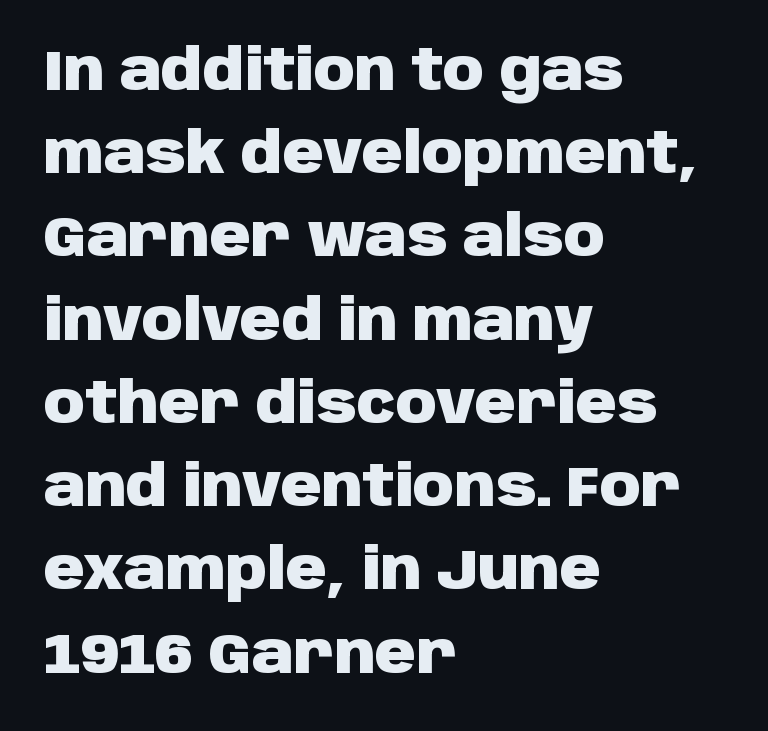
The image shows 57 px heavy sans-serif type, upright; set left-aligned, normal line spacing (1.46x), normal letter spacing, not underlined; low stroke contrast and a large x-height.
